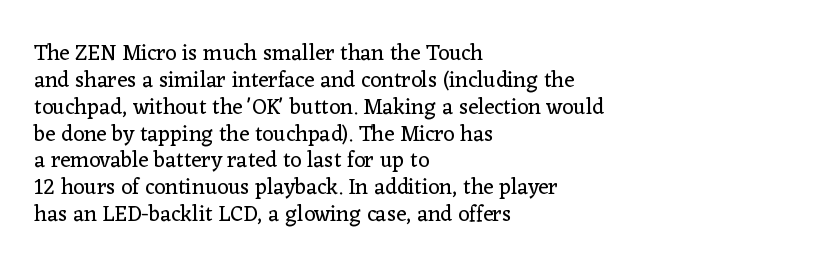
Honestly, the letter spacing is just normal — you wouldn't notice it. A student would call this left alignment; a typographer would say flush left, rag right. The font sits on the lighter half of the weight spectrum, regular included. Just letters on the line, the space beneath them empty.
